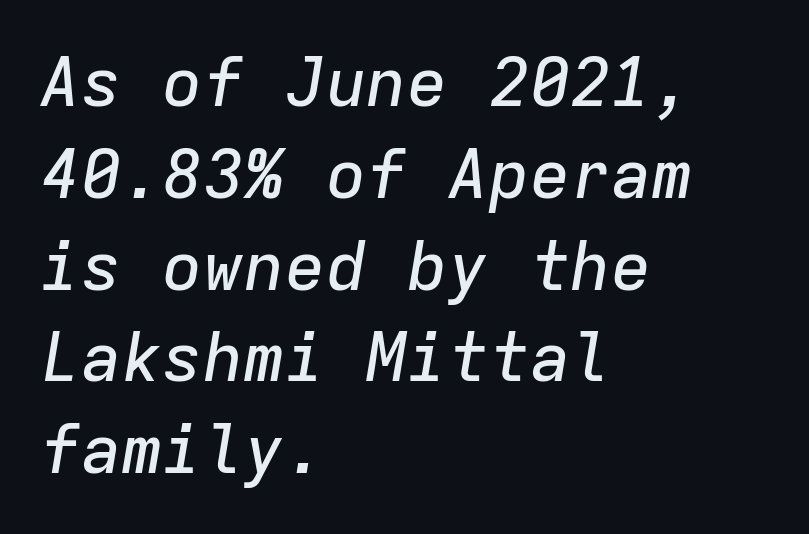
{"italic": "yes", "lean": "right", "slant_degrees": 9, "width": "normal", "stroke_contrast": "low", "x_height": "medium", "monospaced": "yes", "underline": "no", "align": "left", "line_spacing": "normal", "line_spacing_ratio": 1.35, "letter_spacing": "normal", "letter_spacing_em": 0.0, "glyph_px": 68}
